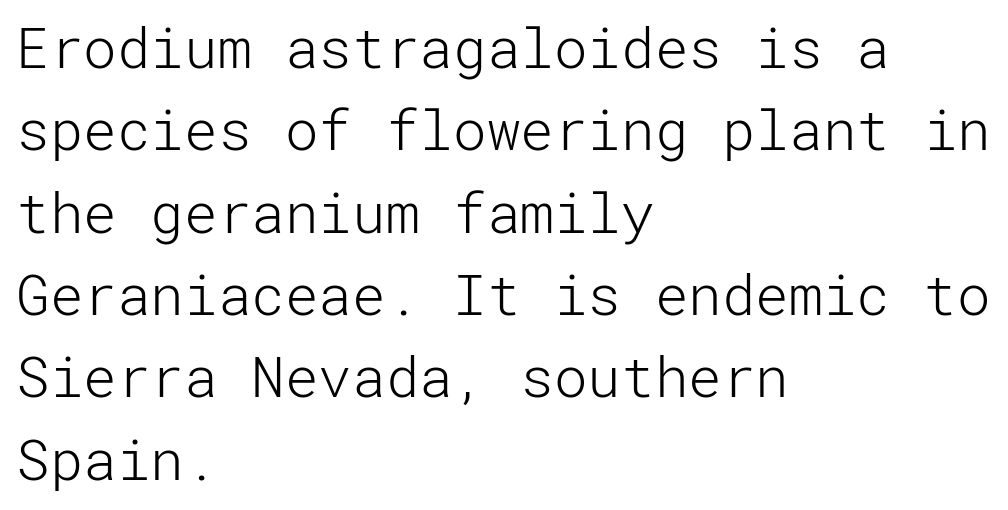
The letters sit at their default tracking, neither squeezed nor spread. The letters look calm and open, with moderate or lighter stems. All the whitespace from short lines collects on the right. Students, observe: this is what conventionally led text looks like.
